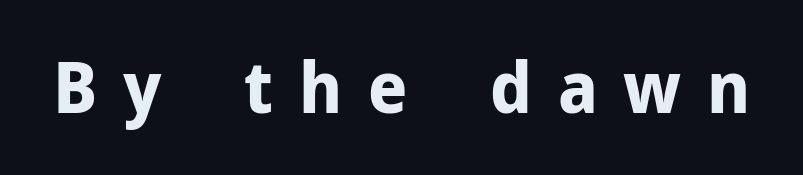
A dark, heavy texture on the line: the type is bold. Does extra space separate the letters? Yes, quite a lot of it. No italicization has been applied; the sample stays upright. A bare baseline throughout the passage. Each letter keeps its own natural width here, so spacing adapts to shape. Classification — sans serif.
